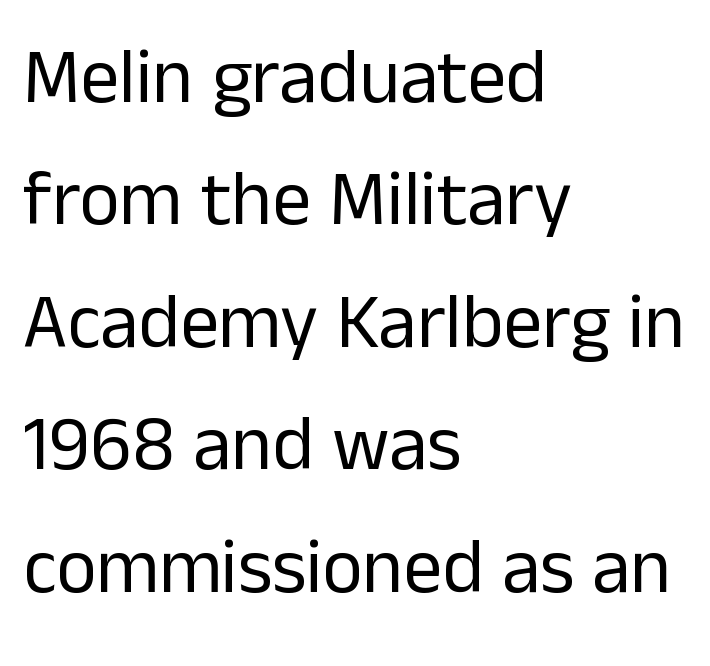
Every character sits straight up, as roman type does. Letters have the restrained weight of plain body copy at most. In terms of letterspacing, this is plain default setting. The paragraph shown leans on its left margin. Note: no serifs on the glyphs.
